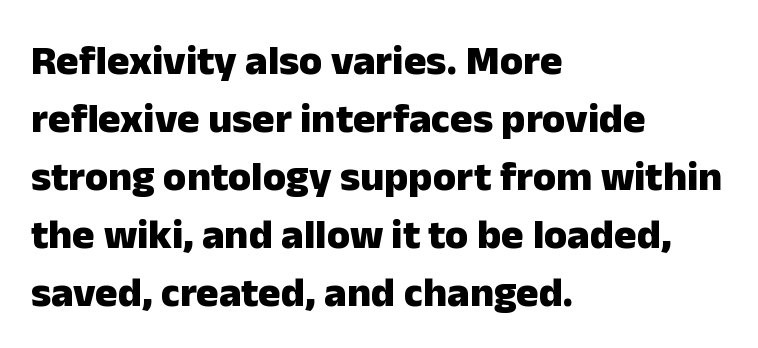
Q: Is the text bold? A: Yes.
Q: Is the text italic (slanted)? A: No, it is upright.
Q: Is the typeface a serif or a sans-serif typeface? A: Sans-serif.
Q: Is the text underlined? A: No.
Q: How is the paragraph aligned? A: Left-aligned.
Q: Is the spacing between letters normal or unusually wide? A: Normal.
Q: Is the spacing between lines tight, normal or loose? A: Normal.
Q: Width (condensed, normal, or wide)? A: Normal.
Q: Stroke contrast? A: Low.
Q: x-height? A: Medium.
Q: Monospaced? A: No.
